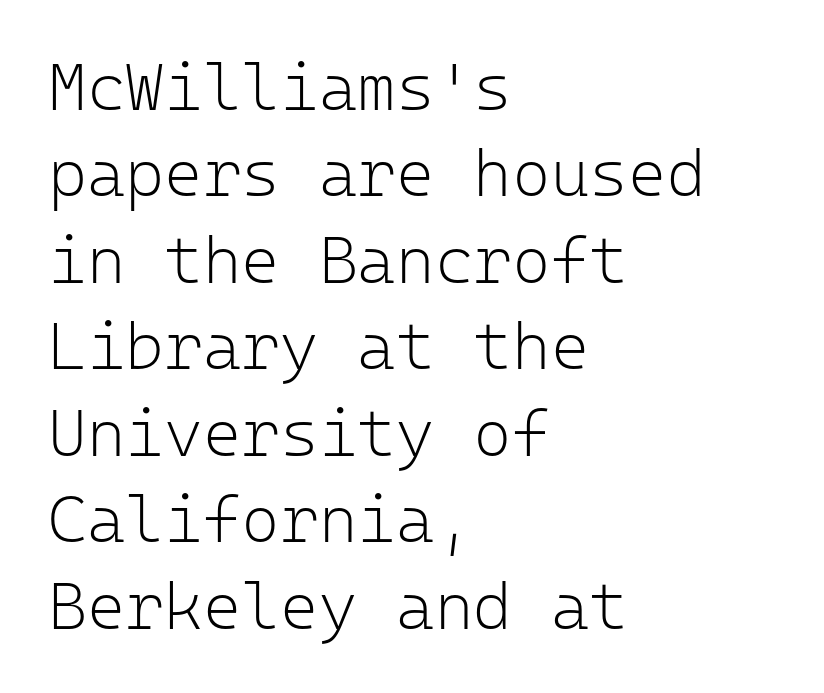
Q: Is the text bold? A: No.
Q: Is the text italic (slanted)? A: No, it is upright.
Q: Is the typeface a serif or a sans-serif typeface? A: Sans-serif.
Q: Is the text underlined? A: No.
Q: How is the paragraph aligned? A: Left-aligned.
Q: Is the spacing between letters normal or unusually wide? A: Normal.
Q: Is the spacing between lines tight, normal or loose? A: Normal.
Q: Width (condensed, normal, or wide)? A: Normal.
Q: Stroke contrast? A: Low.
Q: x-height? A: Medium.
Q: Monospaced? A: Yes.
